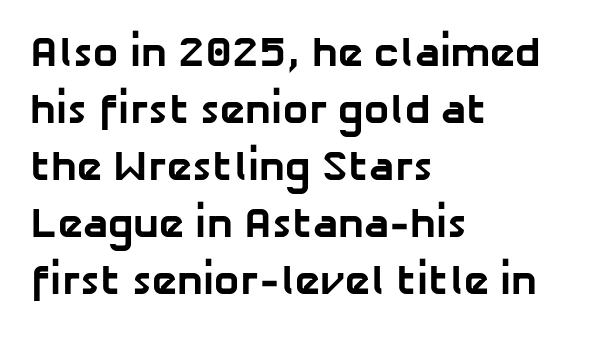
Q: Is the text bold? A: Yes.
Q: Is the typeface a serif or a sans-serif typeface? A: Sans-serif.
Q: Is the text underlined? A: No.
Q: How is the paragraph aligned? A: Left-aligned.
Q: Is the spacing between letters normal or unusually wide? A: Normal.
Q: Is the spacing between lines tight, normal or loose? A: Normal.
Q: Width (condensed, normal, or wide)? A: Normal.
Q: Stroke contrast? A: Low.
Q: x-height? A: Medium.
Q: Monospaced? A: No.
